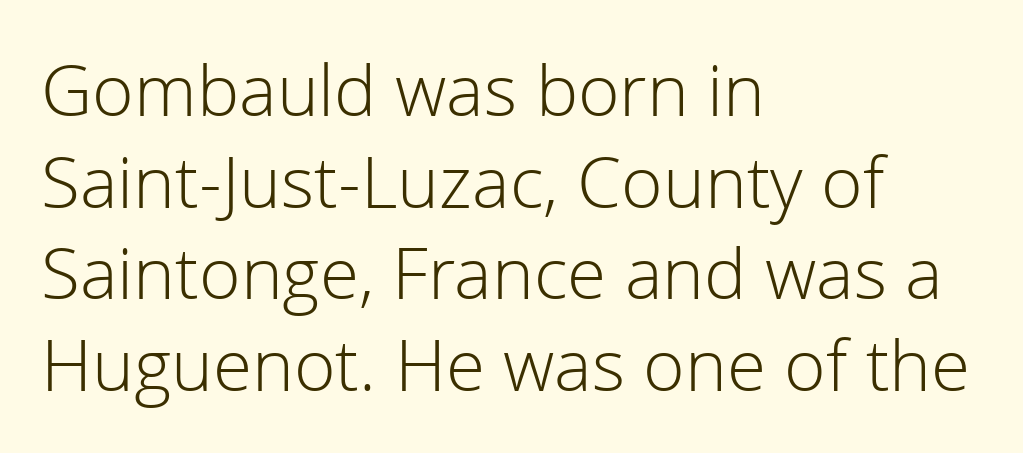
{"serif": "no", "italic": "no", "bold": "no", "weight": "light", "width": "normal", "stroke_contrast": "low", "x_height": "medium", "monospaced": "no", "underline": "no", "align": "left", "line_spacing": "normal", "line_spacing_ratio": 1.29, "letter_spacing": "normal", "letter_spacing_em": 0.0, "glyph_px": 71}
